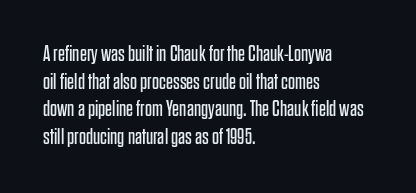
The image shows 22 px text type, upright; set left-aligned, normal line spacing (1.26x), normal letter spacing, not underlined.
